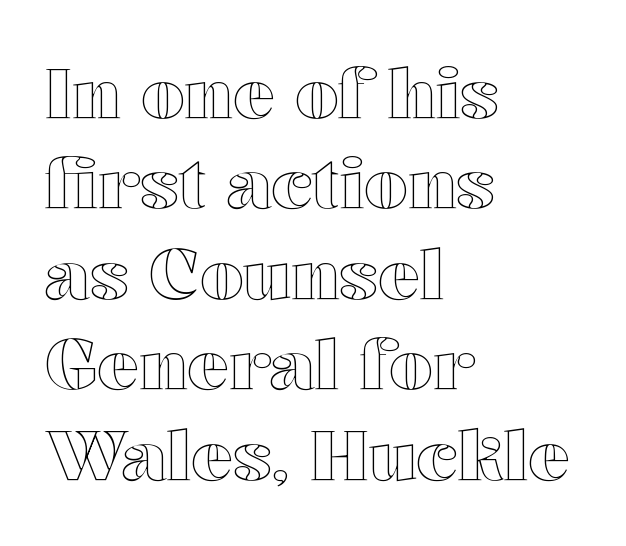
The image shows 69 px wide type, upright; set left-aligned, normal line spacing (1.31x), normal letter spacing, not underlined; a medium x-height.
